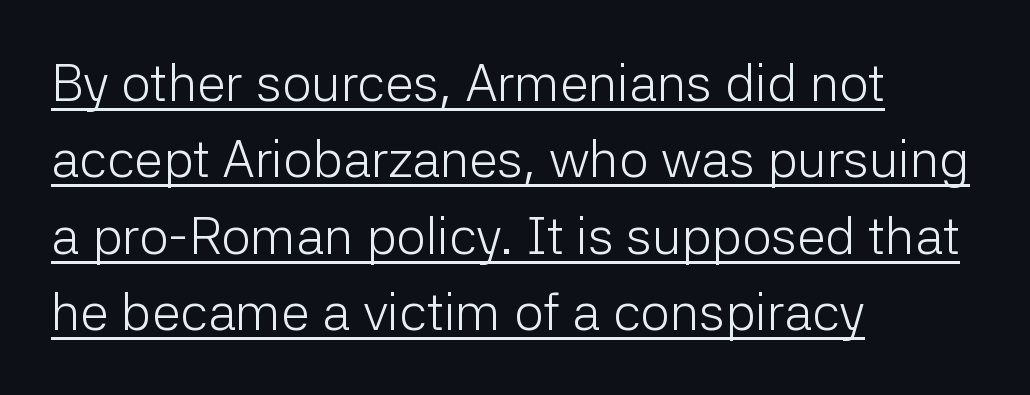
The image shows 52 px light sans-serif type, upright; set left-aligned, normal line spacing (1.47x), normal letter spacing, underlined; low stroke contrast and a medium x-height.
